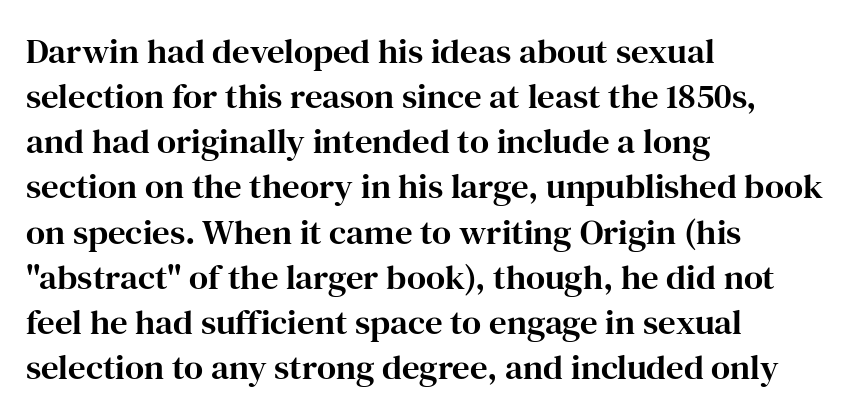
{"serif": "yes", "italic": "no", "width": "normal", "stroke_contrast": "high", "x_height": "medium", "monospaced": "no", "underline": "no", "align": "left", "line_spacing": "normal", "line_spacing_ratio": 1.29, "letter_spacing": "normal", "letter_spacing_em": 0.0, "glyph_px": 35}
